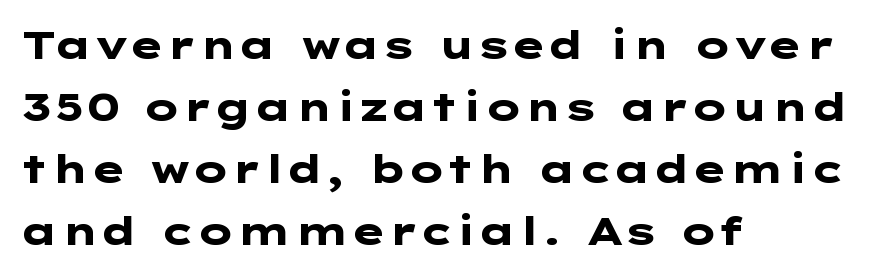
Q: Is the text bold? A: Yes.
Q: Is the text italic (slanted)? A: No, it is upright.
Q: Is the typeface a serif or a sans-serif typeface? A: Sans-serif.
Q: Is the text underlined? A: No.
Q: How is the paragraph aligned? A: Left-aligned.
Q: Is the spacing between letters normal or unusually wide? A: Normal.
Q: Is the spacing between lines tight, normal or loose? A: Normal.
Q: Width (condensed, normal, or wide)? A: Wide.
Q: Stroke contrast? A: Low.
Q: x-height? A: Medium.
